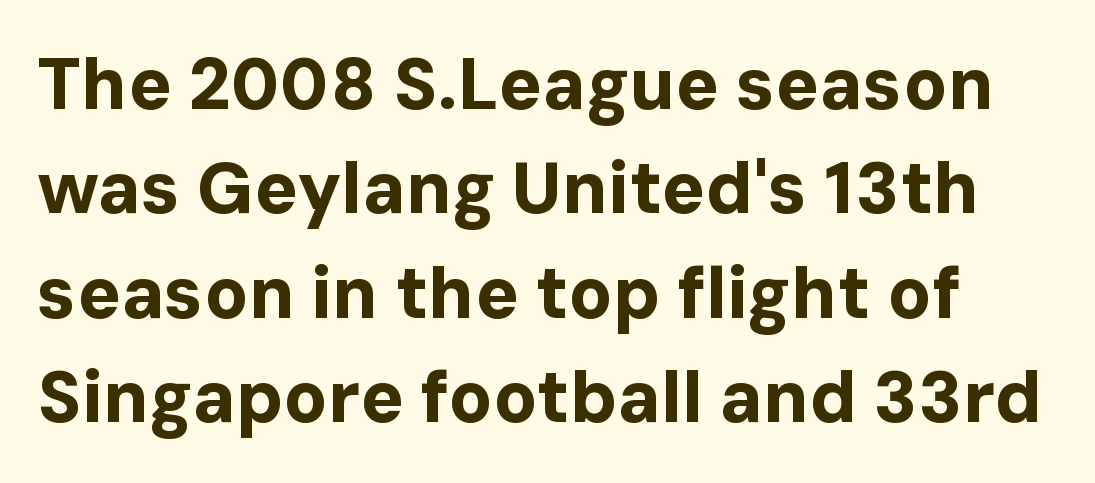
Q: Is the text bold? A: Yes.
Q: Is the text italic (slanted)? A: No, it is upright.
Q: Is the typeface a serif or a sans-serif typeface? A: Sans-serif.
Q: Is the text underlined? A: No.
Q: Is the spacing between letters normal or unusually wide? A: Normal.
Q: Is the spacing between lines tight, normal or loose? A: Normal.
Q: Width (condensed, normal, or wide)? A: Normal.
Q: Stroke contrast? A: Low.
Q: x-height? A: Medium.
Q: Monospaced? A: No.
